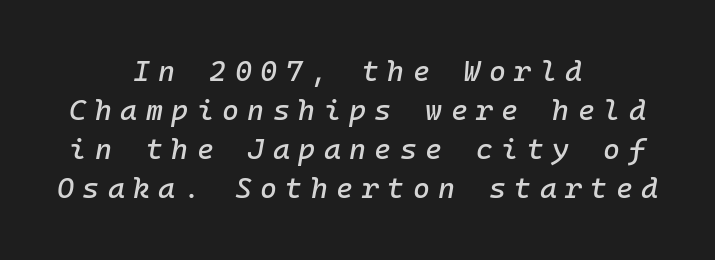
The image shows 29 px text type, italic (leaning right), monospaced; set centered, normal line spacing (1.35x), unusually wide letter spacing (+0.29 em), not underlined; low stroke contrast and a medium x-height.
